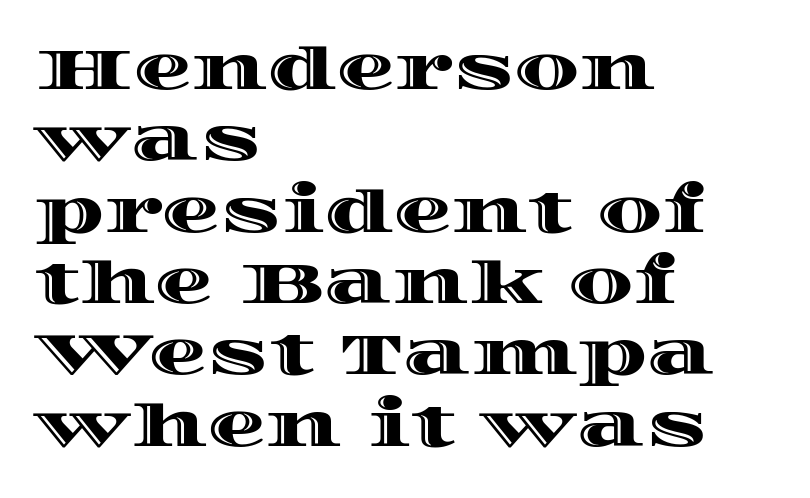
The image shows 58 px wide type, upright; set left-aligned, line spacing 1.23x, normal letter spacing, not underlined; a large x-height.
